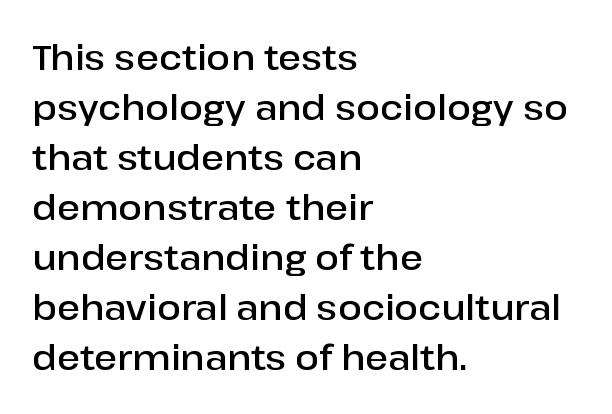
The image shows 35 px semibold sans-serif type, upright; set left-aligned, normal line spacing (1.43x), normal letter spacing, not underlined; low stroke contrast and a medium x-height.
